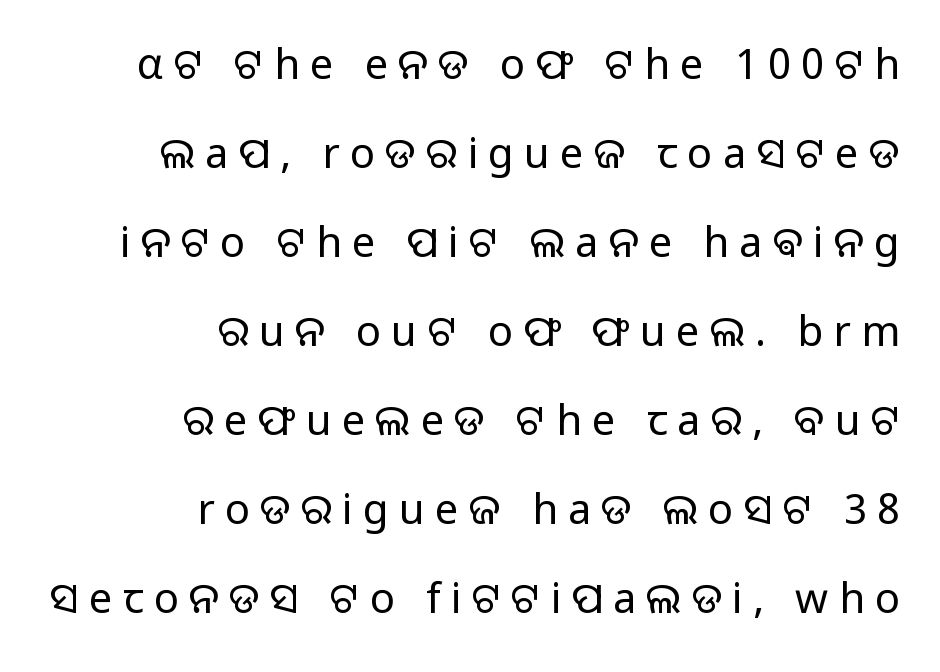
Q: Is the text bold? A: No.
Q: Is the text italic (slanted)? A: No, it is upright.
Q: Is the typeface a serif or a sans-serif typeface? A: Sans-serif.
Q: Is the text underlined? A: No.
Q: How is the paragraph aligned? A: Right-aligned.
Q: Is the spacing between letters normal or unusually wide? A: Unusually wide.
Q: Is the spacing between lines tight, normal or loose? A: Loose.
Q: Width (condensed, normal, or wide)? A: Normal.
Q: Stroke contrast? A: Low.
Q: x-height? A: Medium.
Q: Monospaced? A: No.
